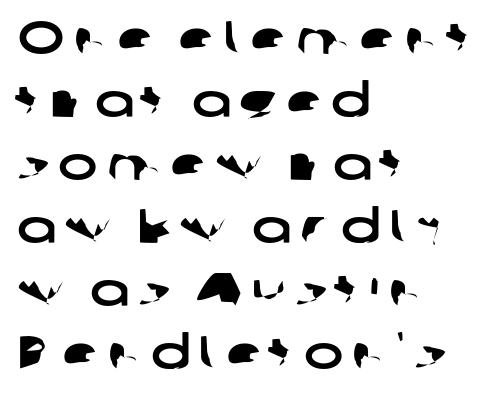
The image shows 47 px wide sans-serif type; set left-aligned, normal line spacing (1.34x), not underlined; low stroke contrast and a medium x-height.
